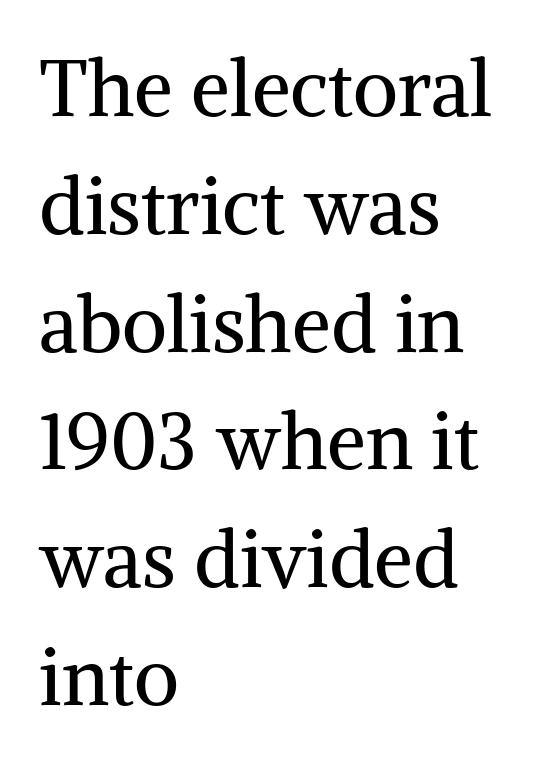
The image shows 78 px regular-weight serif type, upright; set left-aligned, normal line spacing (1.51x), normal letter spacing, not underlined; medium stroke contrast and a medium x-height.
